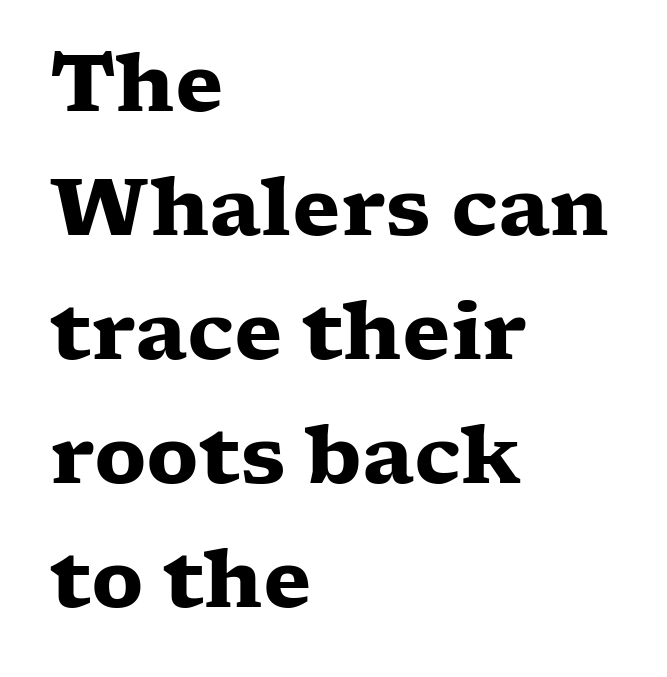
A bare baseline throughout the passage. Does the weight exceed regular? Yes, all the way to bold. Each letter's strokes conclude with small projecting serifs. In CSS terms this would be text-align: left. Compared with typical body copy, the letter spacing here is the same. The letters advance in unequal steps, a hallmark of proportional type.
